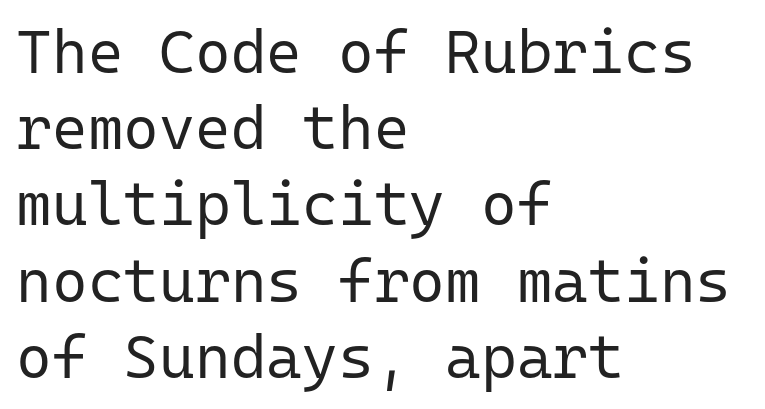
Q: Is the text bold? A: No.
Q: Is the text italic (slanted)? A: No, it is upright.
Q: Is the typeface a serif or a sans-serif typeface? A: Sans-serif.
Q: Is the text underlined? A: No.
Q: How is the paragraph aligned? A: Left-aligned.
Q: Is the spacing between letters normal or unusually wide? A: Normal.
Q: Is the spacing between lines tight, normal or loose? A: Normal.
Q: Width (condensed, normal, or wide)? A: Normal.
Q: Stroke contrast? A: Low.
Q: x-height? A: Medium.
Q: Monospaced? A: Yes.
